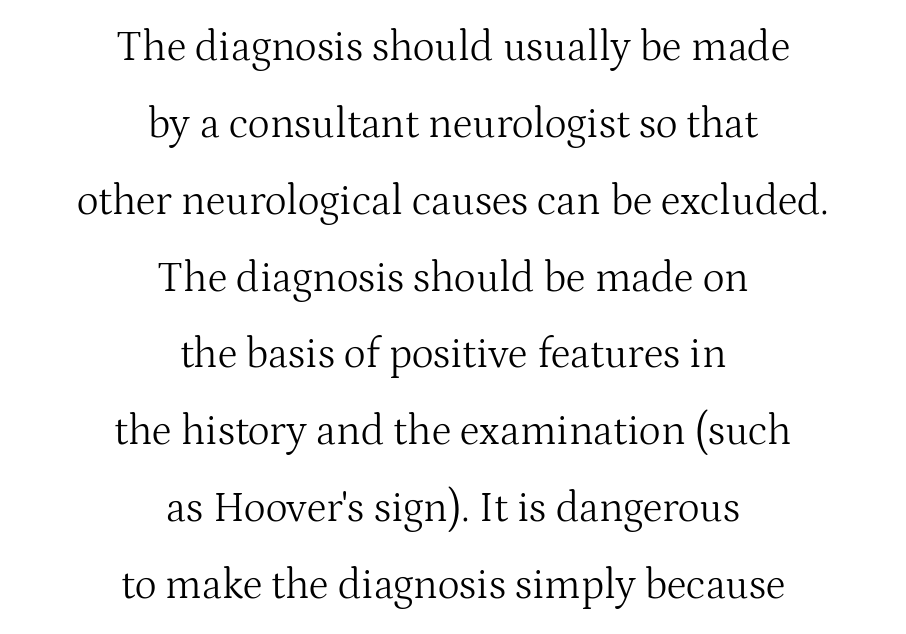
Q: Is the text bold? A: No.
Q: Is the text italic (slanted)? A: No, it is upright.
Q: Is the typeface a serif or a sans-serif typeface? A: Serif.
Q: Is the text underlined? A: No.
Q: How is the paragraph aligned? A: Centered.
Q: Is the spacing between letters normal or unusually wide? A: Normal.
Q: Width (condensed, normal, or wide)? A: Normal.
Q: Stroke contrast? A: Medium.
Q: x-height? A: Medium.
Q: Monospaced? A: No.
